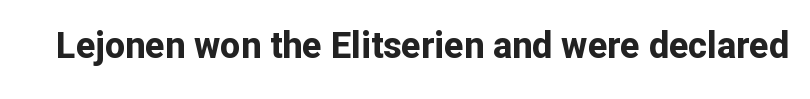
Q: Is the text bold? A: Yes.
Q: Is the text italic (slanted)? A: No, it is upright.
Q: Is the typeface a serif or a sans-serif typeface? A: Sans-serif.
Q: Is the text underlined? A: No.
Q: Is the spacing between letters normal or unusually wide? A: Normal.
Q: Width (condensed, normal, or wide)? A: Normal.
Q: Stroke contrast? A: Low.
Q: x-height? A: Medium.
Q: Monospaced? A: No.
